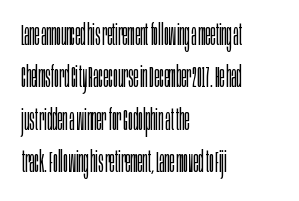
The image shows 30 px light, condensed sans-serif type, upright; set left-aligned, normal line spacing (1.41x), normal letter spacing, not underlined; low stroke contrast and a large x-height.
